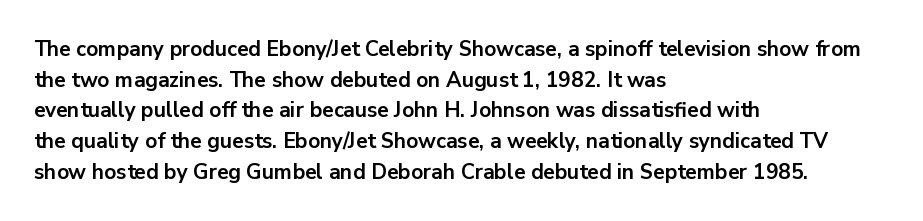
Glyph-to-glyph distance matches everyday printed text. If you drew a line through each stem, it would be perfectly vertical. Horizontal bands of white between lines are of average thickness. Type without underlining. The glyphs have the mass of a bold cut.
